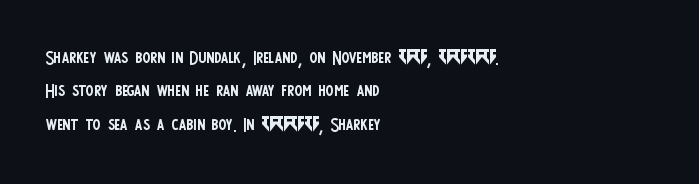
Q: Is the text bold? A: No.
Q: Is the text italic (slanted)? A: No, it is upright.
Q: Is the text underlined? A: No.
Q: How is the paragraph aligned? A: Left-aligned.
Q: Is the spacing between letters normal or unusually wide? A: Normal.
Q: Is the spacing between lines tight, normal or loose? A: Normal.
